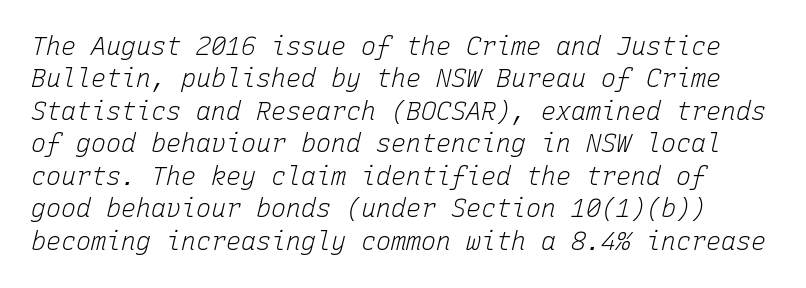
The image shows 25 px text type, italic (leaning right); set normal line spacing (1.3x), normal letter spacing, not underlined.
